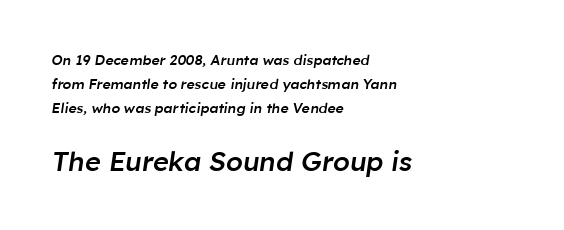
The image shows 27 px text type, italic (leaning right); set left-aligned, line spacing 1.71x, normal letter spacing, not underlined; the second (bottom) block is 1.93x larger.
